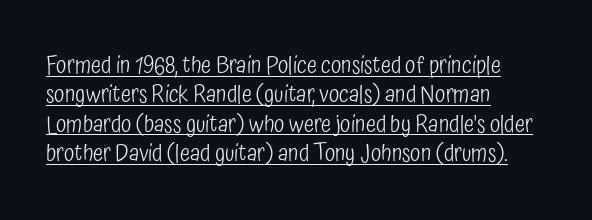
Weight: in the light-to-regular range. The letters sit at their default tracking, neither squeezed nor spread. The face used here appears with an underline applied. Posture: vertical.
